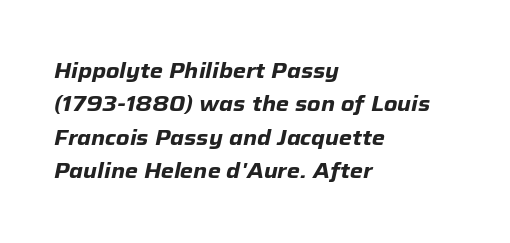
{"italic": "yes", "lean": "right", "slant_degrees": 12, "bold": "yes", "underline": "no", "align": "left", "line_spacing": "normal", "line_spacing_ratio": 1.59, "letter_spacing": "normal", "letter_spacing_em": 0.0, "glyph_px": 21}
